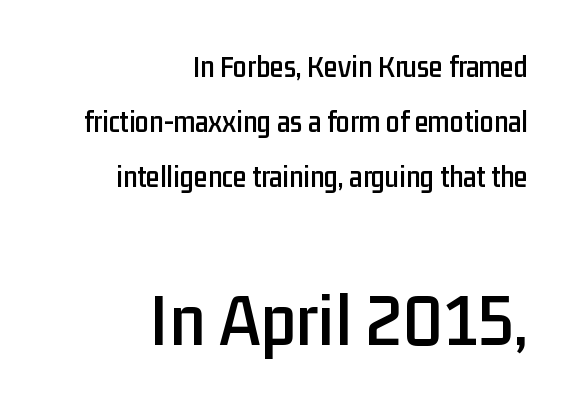
{"serif": "no", "italic": "no", "width": "condensed", "stroke_contrast": "low", "x_height": "medium", "monospaced": "no", "underline": "no", "align": "right", "line_spacing_ratio": 1.78, "letter_spacing": "normal", "letter_spacing_em": 0.0, "larger_block": "second", "size_ratio": 2.48, "glyph_px": 77}
